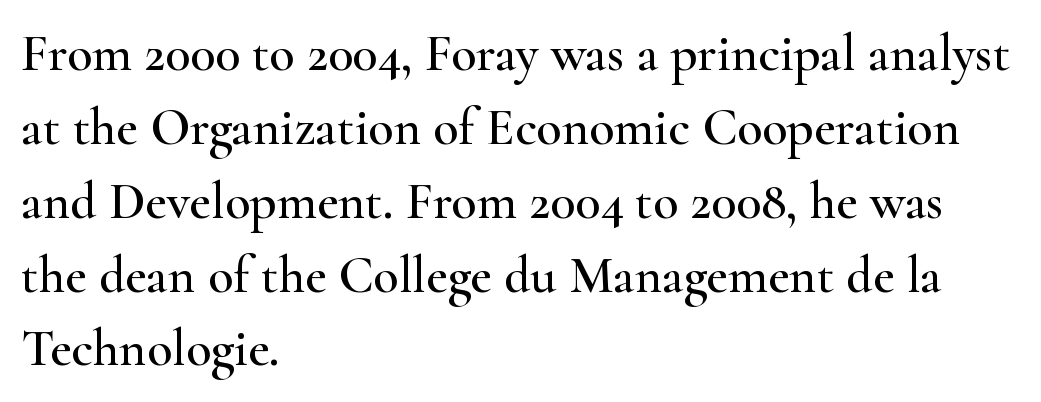
Q: Is the text italic (slanted)? A: No, it is upright.
Q: Is the typeface a serif or a sans-serif typeface? A: Serif.
Q: Is the text underlined? A: No.
Q: How is the paragraph aligned? A: Left-aligned.
Q: Is the spacing between letters normal or unusually wide? A: Normal.
Q: Is the spacing between lines tight, normal or loose? A: Normal.
Q: Width (condensed, normal, or wide)? A: Wide.
Q: Stroke contrast? A: High.
Q: x-height? A: Small.
Q: Monospaced? A: No.
